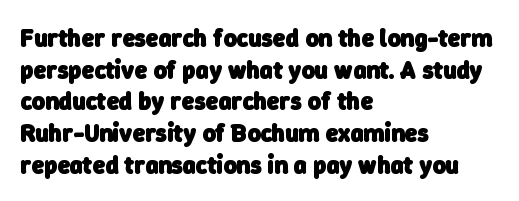
{"bold": "yes", "underline": "no", "align": "left", "line_spacing": "normal", "line_spacing_ratio": 1.27, "letter_spacing": "normal", "letter_spacing_em": 0.0, "glyph_px": 25}
